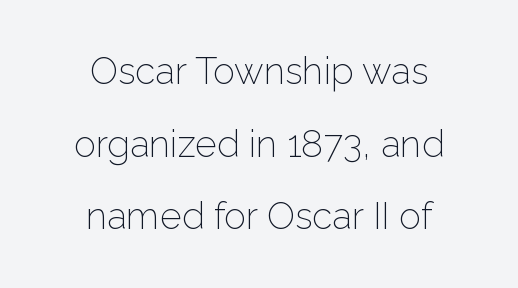
{"serif": "no", "italic": "no", "bold": "no", "weight": "light", "width": "normal", "stroke_contrast": "low", "x_height": "medium", "monospaced": "no", "underline": "no", "align": "center", "line_spacing": "loose", "line_spacing_ratio": 1.96, "letter_spacing": "normal", "letter_spacing_em": 0.0, "glyph_px": 37}
